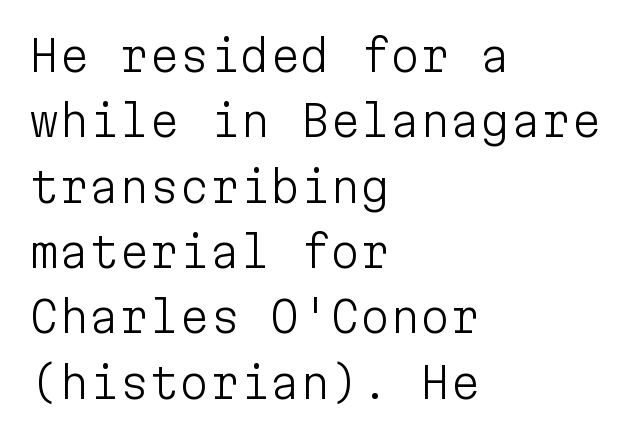
The image shows 43 px light sans-serif type, upright, monospaced; set left-aligned, normal line spacing (1.52x), normal letter spacing, not underlined; low stroke contrast and a medium x-height.
